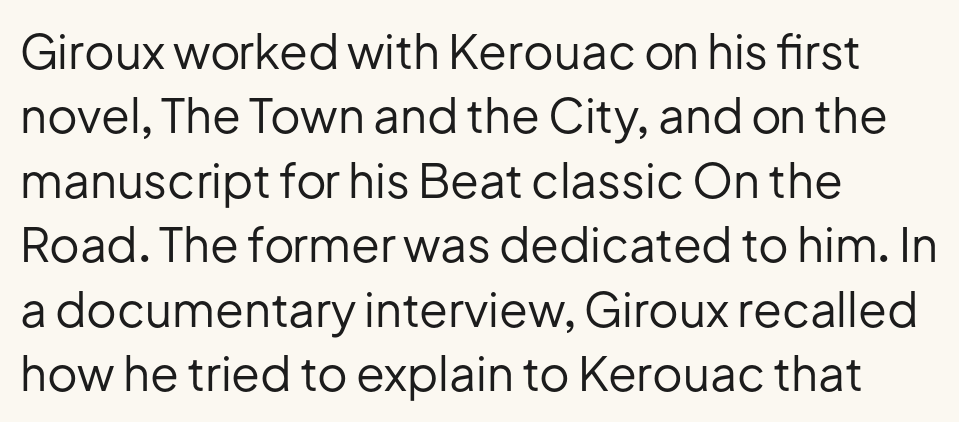
The lines are quadded left. Varying glyph widths throughout — classic text-font behaviour. Only glyphs here, with clear space below each row. Nope, not italic — everything's standing straight. Summary of vertical rhythm: regular, with standard interline spacing.
